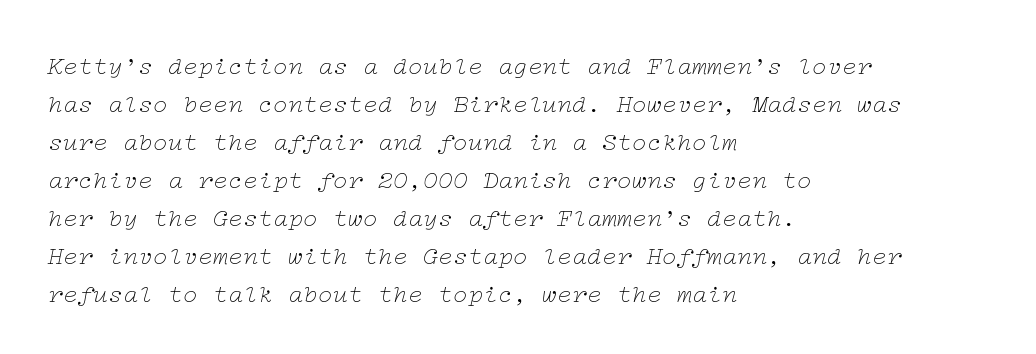
The vertical gap from one line to the next is medium. You could call the tracking neutral — neither tight nor loose. Bare-footed words on every line. Horizontal alignment here is leftward, the default for most running prose. Stems here are at most as thick as an everyday book face. Notice how the stems are inclined rather than vertical — that's the hallmark of italics.
